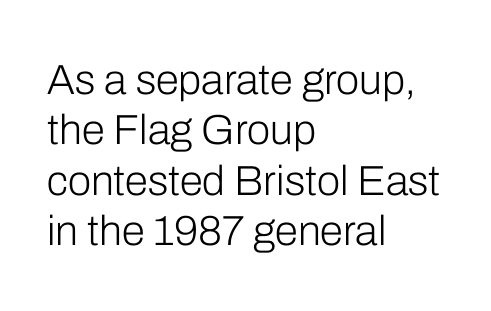
{"serif": "no", "italic": "no", "bold": "no", "weight": "light", "width": "normal", "stroke_contrast": "low", "x_height": "medium", "monospaced": "no", "underline": "no", "align": "left", "line_spacing_ratio": 1.2, "letter_spacing": "normal", "letter_spacing_em": 0.0, "glyph_px": 42}
